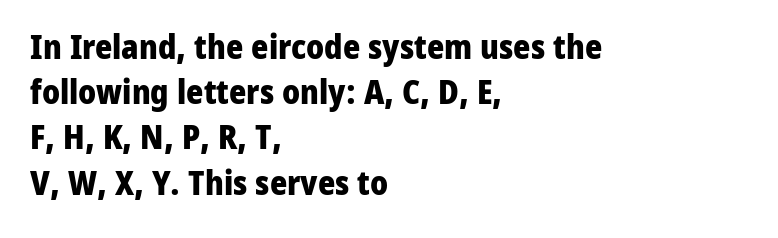
The horizontal fit of the characters is conventional and even. The line-height multiplier appears to be the usual default. Underline: absent. Spacing verdict: proportional, widths tailored to each character.
